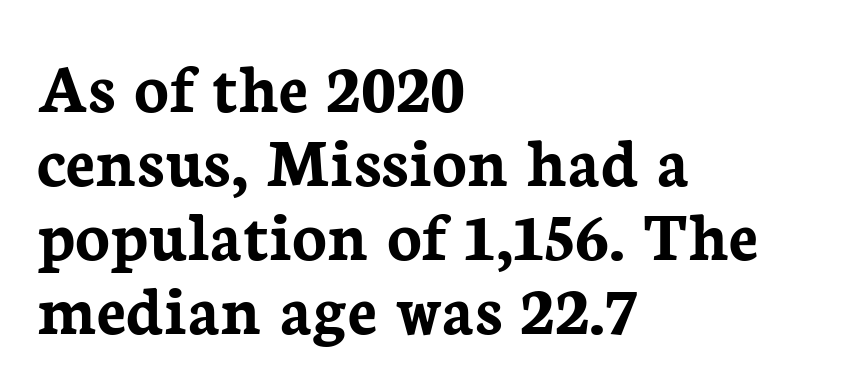
{"serif": "yes", "italic": "no", "bold": "yes", "weight": "semibold", "width": "normal", "stroke_contrast": "low", "x_height": "medium", "monospaced": "no", "underline": "no", "align": "left", "line_spacing": "tight", "line_spacing_ratio": 1.03, "letter_spacing": "normal", "letter_spacing_em": 0.0, "glyph_px": 72}
